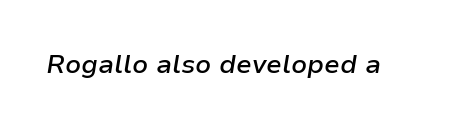
Notice how the stems are inclined rather than vertical — that's the hallmark of italics. Students, note that the glyphs here touch the page at normal intervals. The rendering uses a semibold face; strokes are thickened but not to full bold. The foot of each line stays bare and open.
